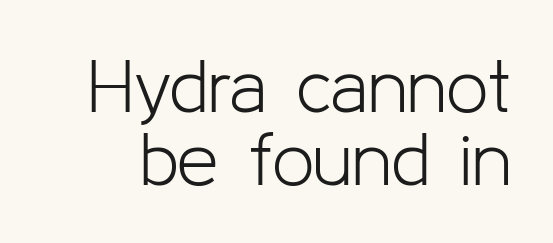
{"serif": "no", "italic": "no", "bold": "no", "weight": "light", "width": "normal", "stroke_contrast": "low", "x_height": "medium", "monospaced": "no", "underline": "no", "line_spacing": "tight", "line_spacing_ratio": 0.97, "letter_spacing": "normal", "letter_spacing_em": 0.0, "glyph_px": 75}
